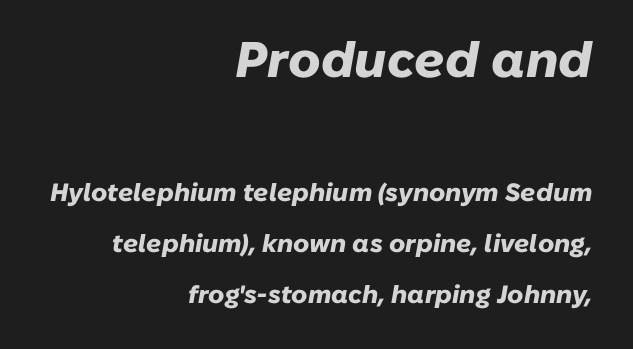
Only glyphs here, with clear space below each row. As a designer I'd log this as weight 700, bold. Tracking value appears to be zero — textbook default spacing. Would a proofreader flag this as italicized? Yes.
